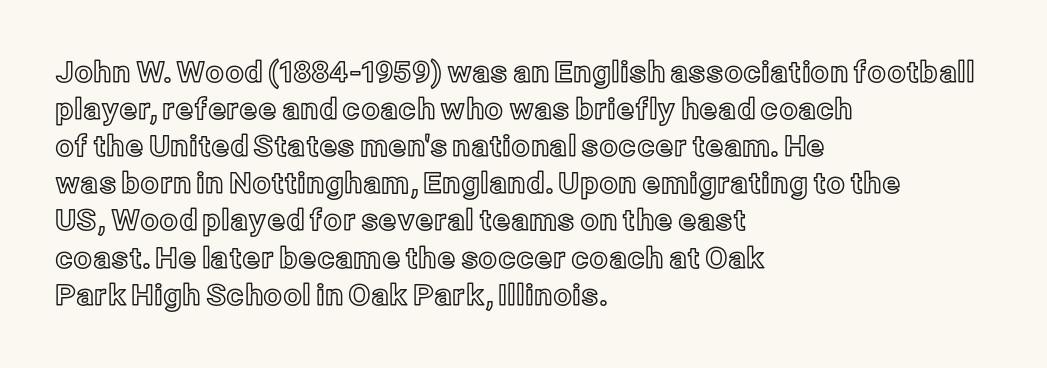
{"italic": "no", "width": "normal", "x_height": "medium", "monospaced": "no", "underline": "no", "align": "left", "line_spacing": "normal", "line_spacing_ratio": 1.28, "letter_spacing": "normal", "letter_spacing_em": 0.0, "glyph_px": 29}
